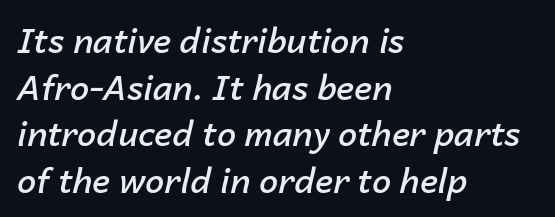
Q: Is the text bold? A: Semi-bold.
Q: Is the text italic (slanted)? A: Yes, it leans right by about 14 degrees.
Q: Is the text underlined? A: No.
Q: How is the paragraph aligned? A: Left-aligned.
Q: Is the spacing between letters normal or unusually wide? A: Normal.
Q: Is the spacing between lines tight, normal or loose? A: Normal.
Q: Width (condensed, normal, or wide)? A: Normal.
Q: Stroke contrast? A: Low.
Q: x-height? A: Medium.
Q: Monospaced? A: No.
